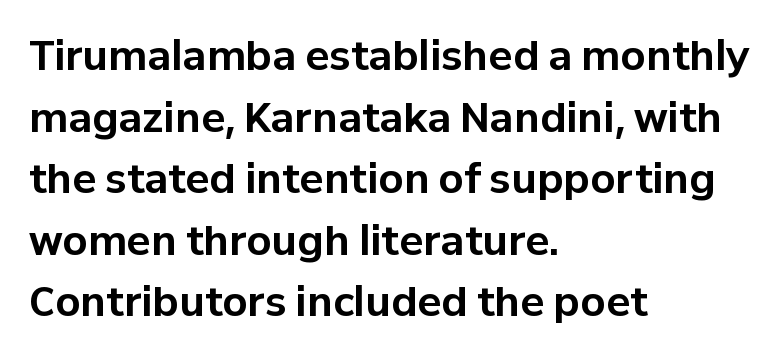
{"serif": "no", "italic": "no", "bold": "yes", "weight": "bold", "width": "normal", "stroke_contrast": "low", "x_height": "medium", "monospaced": "no", "underline": "no", "align": "left", "line_spacing": "normal", "line_spacing_ratio": 1.54, "letter_spacing": "normal", "letter_spacing_em": 0.0, "glyph_px": 40}
